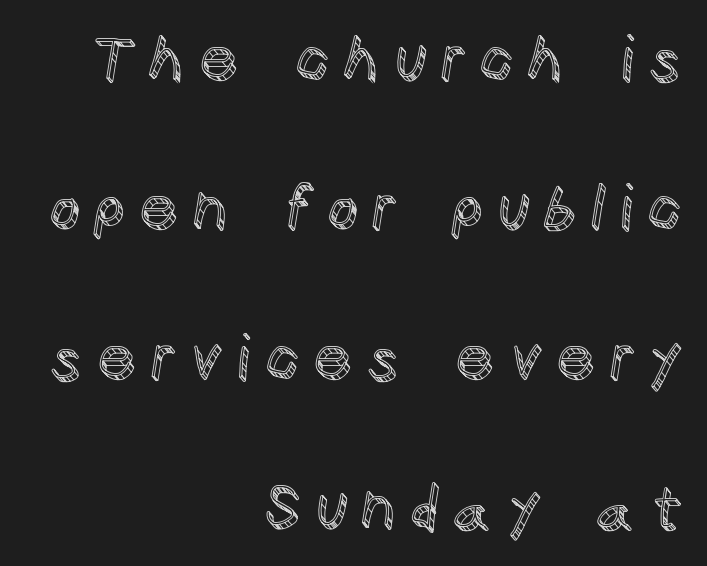
This sample has the flowing, uneven cadence of proportional lettering. Decoration check: the copy has no underline. These lines stack with their right ends in a neat column. Each new line begins a long way beneath the previous one. The line texture is sparse and dotted thanks to wide tracking.
